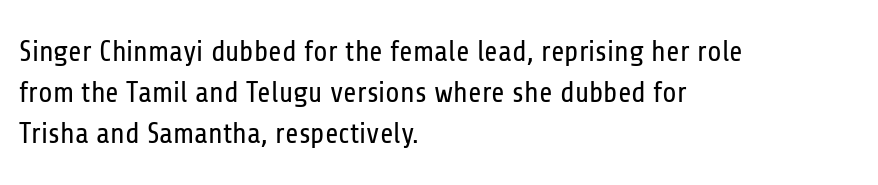
{"serif": "no", "italic": "no", "bold": "no", "weight": "regular", "width": "condensed", "stroke_contrast": "low", "x_height": "medium", "monospaced": "no", "underline": "no", "align": "left", "line_spacing": "normal", "line_spacing_ratio": 1.41, "letter_spacing": "normal", "letter_spacing_em": 0.0, "glyph_px": 29}
